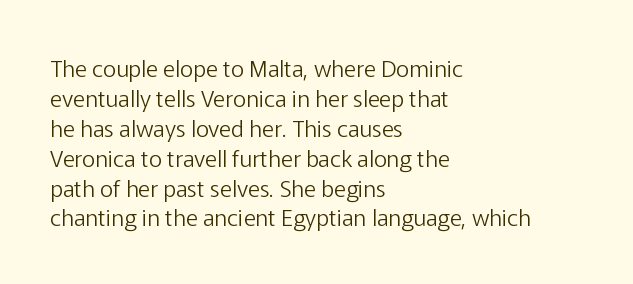
The lines are quadded left. The font sits on the lighter half of the weight spectrum, regular included. Tracking here is standard; glyphs follow each other at the usual distance. Italic? Not at all — the glyphs are vertical. Rule under the text: the space is simply empty.
